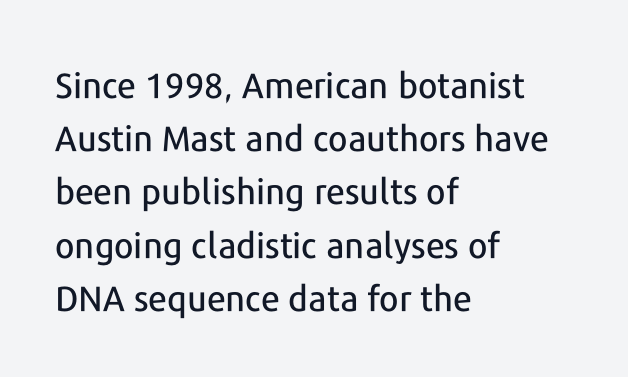
Q: Is the text italic (slanted)? A: No, it is upright.
Q: Is the typeface a serif or a sans-serif typeface? A: Sans-serif.
Q: Is the text underlined? A: No.
Q: How is the paragraph aligned? A: Left-aligned.
Q: Is the spacing between letters normal or unusually wide? A: Normal.
Q: Is the spacing between lines tight, normal or loose? A: Normal.
Q: Width (condensed, normal, or wide)? A: Normal.
Q: Stroke contrast? A: Low.
Q: x-height? A: Medium.
Q: Monospaced? A: No.
